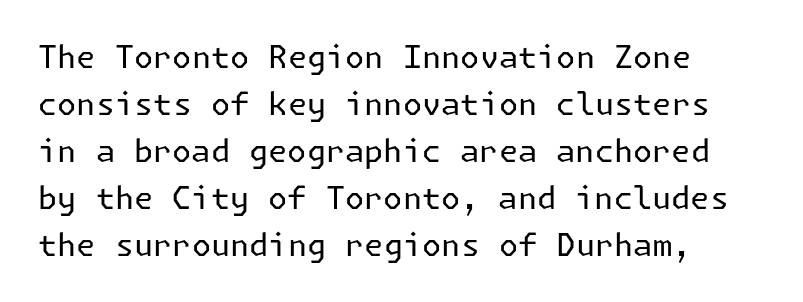
The font family rendered here belongs to the sans-serif group. Weight: in the light-to-regular range. Is the block centered? No — it sits flush against the left margin. Ascenders rise straight up at ninety degrees. This rendering features lettering with no underline.
